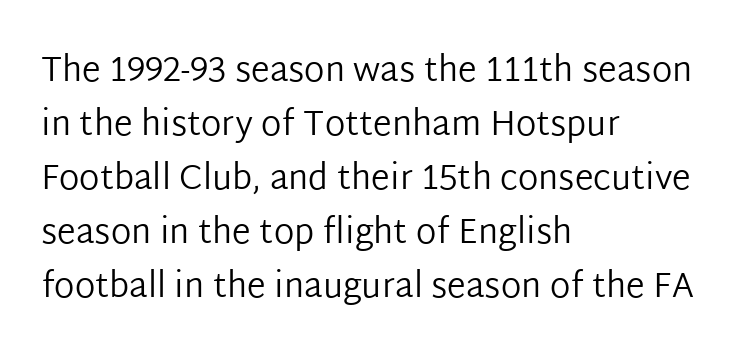
{"serif": "no", "italic": "no", "bold": "no", "weight": "regular", "width": "normal", "stroke_contrast": "low", "x_height": "medium", "monospaced": "no", "underline": "no", "align": "left", "line_spacing": "normal", "line_spacing_ratio": 1.59, "letter_spacing": "normal", "letter_spacing_em": 0.0, "glyph_px": 34}
